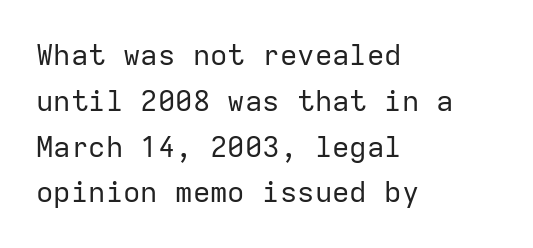
Notice how descenders clear the ascenders below comfortably — that's standard leading. The typesetter chose a ragged-right arrangement here. The rendering uses typewriter-style spacing with identical character cells. In terms of letterspacing, this is plain default setting.
